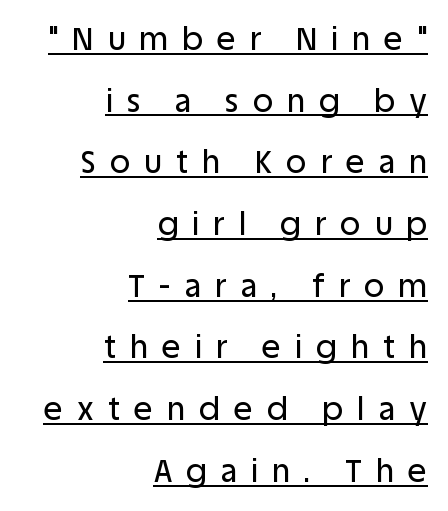
{"serif": "no", "italic": "no", "width": "normal", "stroke_contrast": "low", "x_height": "large", "monospaced": "no", "underline": "yes", "align": "right", "line_spacing": "loose", "line_spacing_ratio": 1.99, "letter_spacing": "wide", "letter_spacing_em": 0.46, "glyph_px": 31}
